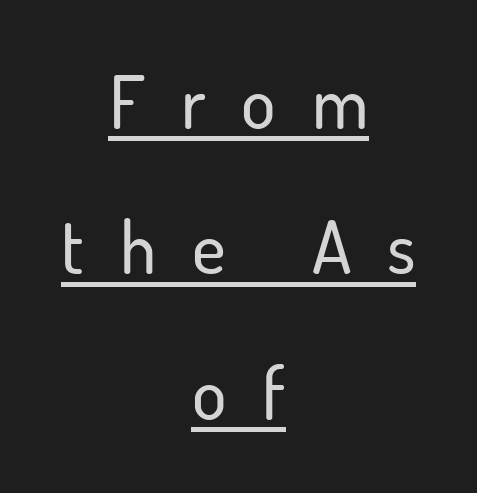
{"serif": "no", "italic": "no", "width": "normal", "stroke_contrast": "low", "x_height": "small", "monospaced": "no", "underline": "yes", "align": "center", "line_spacing": "loose", "line_spacing_ratio": 2.02, "letter_spacing": "wide", "letter_spacing_em": 0.5, "glyph_px": 72}
